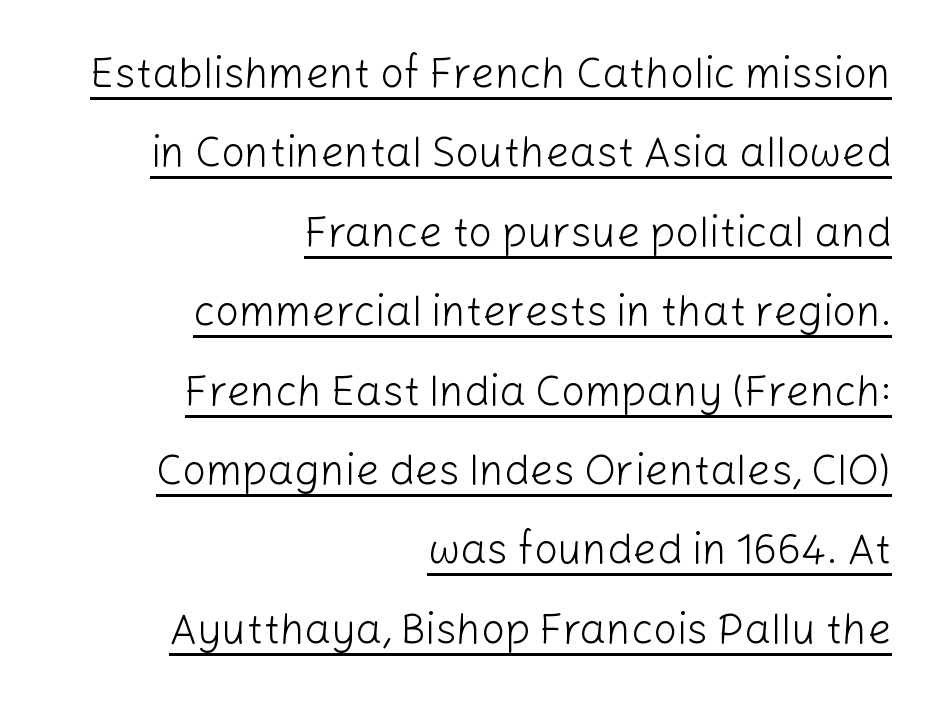
{"serif": "no", "italic": "no", "bold": "no", "weight": "light", "width": "normal", "stroke_contrast": "low", "x_height": "medium", "monospaced": "no", "underline": "yes", "align": "right", "line_spacing_ratio": 1.89, "letter_spacing": "normal", "letter_spacing_em": 0.0, "glyph_px": 42}
